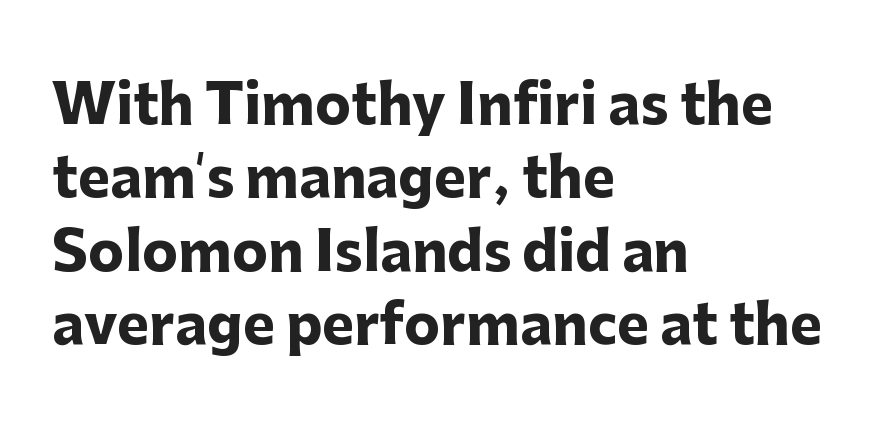
Each new line begins a customary step beneath the previous one. The letters advance in unequal steps, a hallmark of proportional type. A typesetter would label this face a sans. Caption: standard tracking, unaltered. Designer's note — italics off, roman on.
